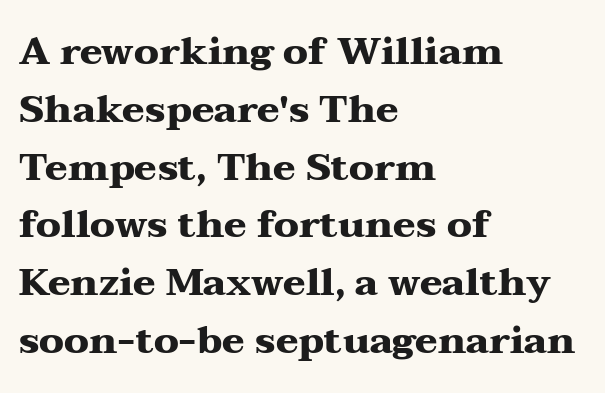
{"serif": "yes", "italic": "no", "bold": "yes", "weight": "heavy", "width": "wide", "stroke_contrast": "medium", "x_height": "medium", "monospaced": "no", "underline": "no", "align": "left", "line_spacing": "normal", "line_spacing_ratio": 1.52, "letter_spacing": "normal", "letter_spacing_em": 0.0, "glyph_px": 38}
